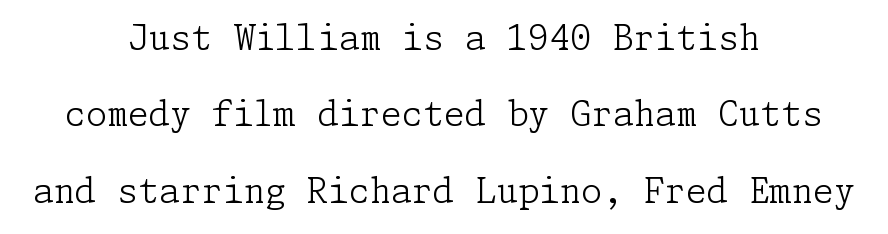
{"serif": "yes", "italic": "no", "bold": "no", "weight": "light", "width": "normal", "stroke_contrast": "low", "x_height": "medium", "underline": "no", "align": "center", "line_spacing": "loose", "line_spacing_ratio": 2.25, "letter_spacing": "normal", "letter_spacing_em": 0.0, "glyph_px": 34}
